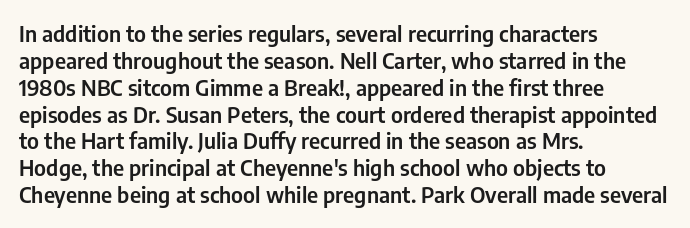
The image shows 22 px text type, upright; set left-aligned, line spacing 1.22x, normal letter spacing, not underlined.
